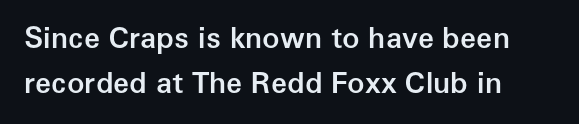
The image shows 29 px semibold sans-serif type, upright; set left-aligned, normal line spacing (1.56x), normal letter spacing, not underlined; low stroke contrast and a medium x-height.
